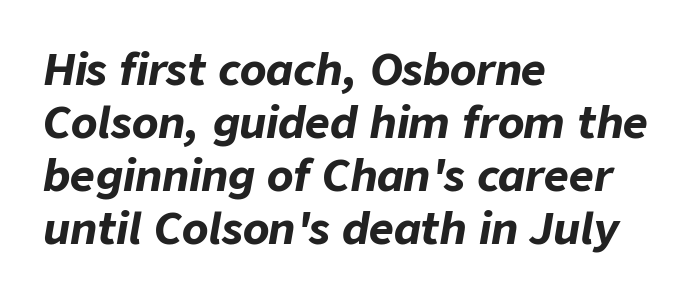
The setting favours the left margin, as ordinary paragraphs usually do. The gaps between neighbouring characters are ordinary and unremarkable. Is the type bold? Yes — the strokes are clearly thick and heavy. The specimen omits any rule beneath the text block's lines. Do the characters align in a grid? No, the font is proportional.
